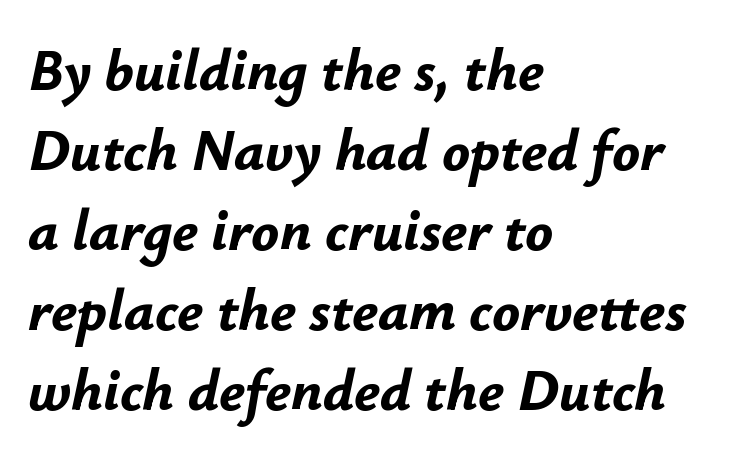
{"italic": "yes", "lean": "right", "slant_degrees": 12, "bold": "yes", "weight": "bold", "width": "normal", "stroke_contrast": "low", "x_height": "small", "monospaced": "no", "underline": "no", "align": "left", "line_spacing": "normal", "line_spacing_ratio": 1.38, "letter_spacing": "normal", "letter_spacing_em": 0.0, "glyph_px": 58}
